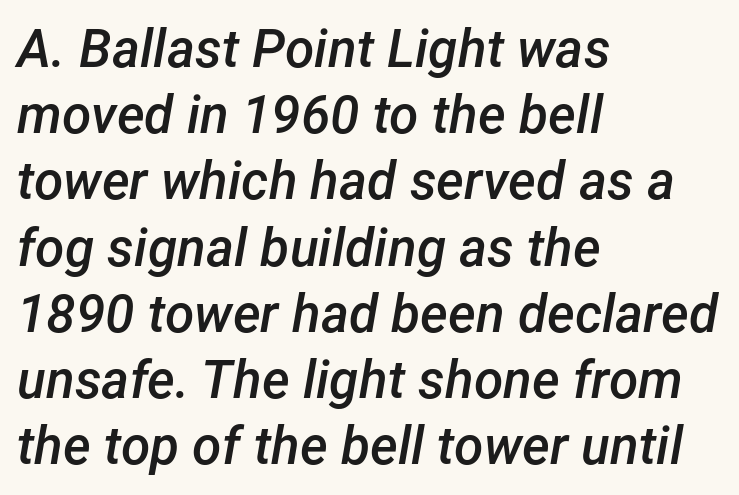
A clean baseline with only descenders dipping below it. The lines are quadded left. Moderately thickened strokes mark this as semibold type. Each letter keeps its own natural width here, so spacing adapts to shape.
